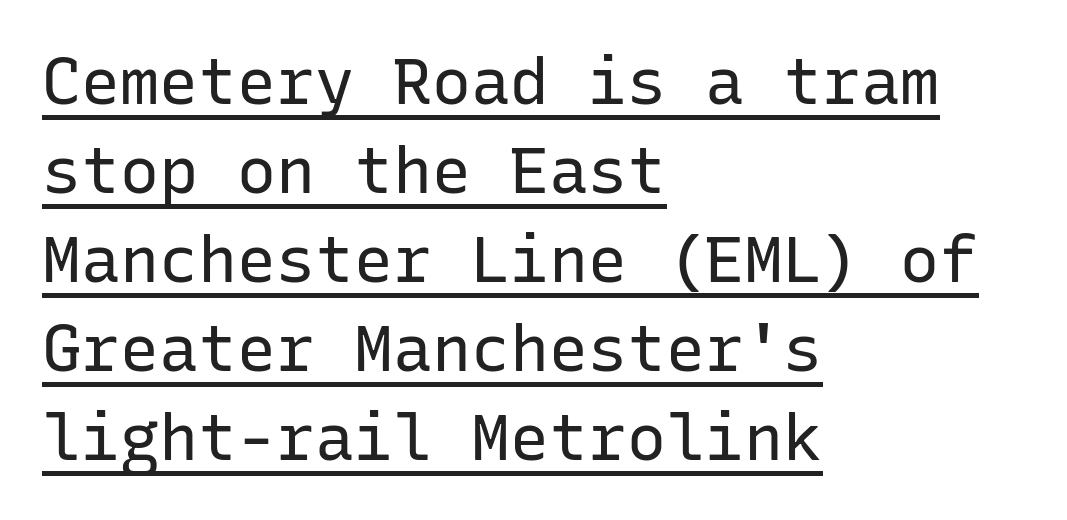
{"serif": "no", "italic": "no", "bold": "no", "weight": "regular", "width": "normal", "stroke_contrast": "low", "x_height": "medium", "monospaced": "yes", "underline": "yes", "align": "left", "line_spacing": "normal", "line_spacing_ratio": 1.37, "letter_spacing": "normal", "letter_spacing_em": 0.0, "glyph_px": 65}
